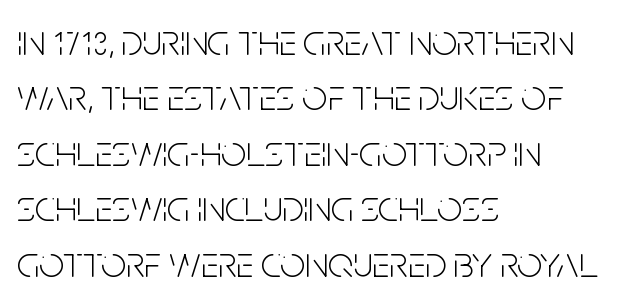
Note the varied advance widths — an 'i' is clearly narrower than an 'm'. Observe the ordinary spacing: letters are neighbours, not strangers. Do the letters lean? They stand straight. The foot of each line stays bare and open.
